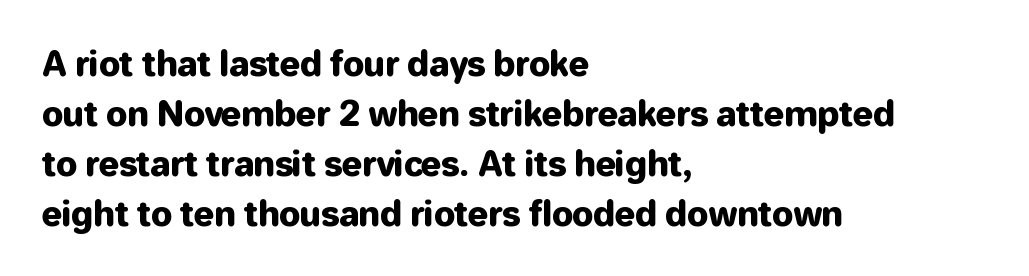
Lines of text with bare space underneath. One glance says typical: line gaps are just what's usual. Note the varied advance widths — an 'i' is clearly narrower than an 'm'. Style check: upright. The setting favours the left margin, as ordinary paragraphs usually do. Does extra space separate the letters? No, they use regular spacing.
